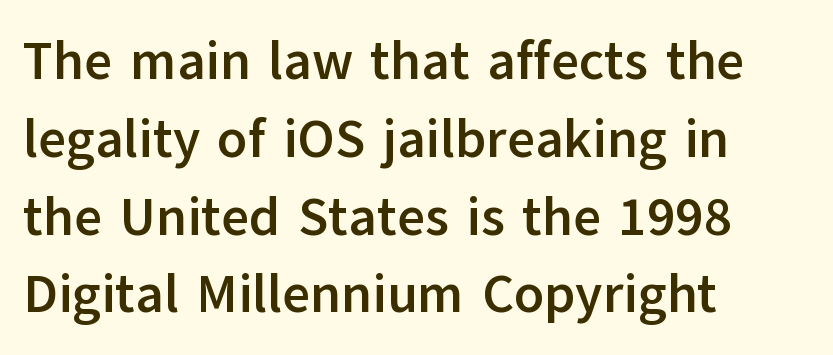
Honestly, the letter spacing is just normal — you wouldn't notice it. Looks like regular typesetting: each glyph gets only the width it needs. This sample is left-justified, so line endings fall wherever the words run out. The font is running at its bold setting. The zone under the glyphs is completely vacant. Designer's note — italics off, roman on.
